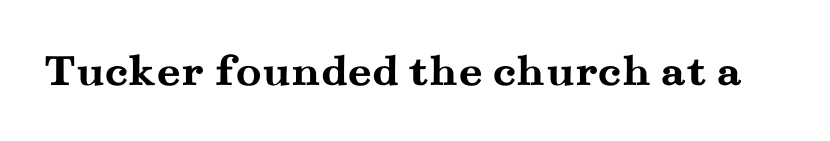
The image shows 47 px semibold, wide serif type, upright; set normal letter spacing, not underlined; medium stroke contrast and a small x-height.
